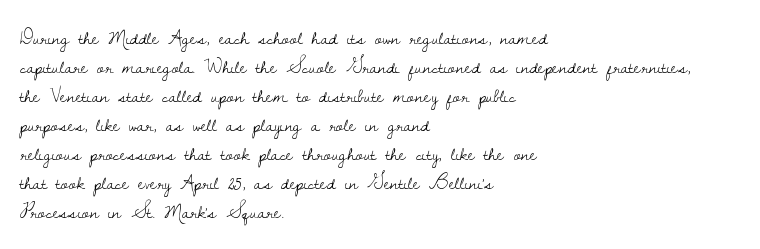
{"bold": "no", "underline": "no", "align": "left", "line_spacing": "normal", "line_spacing_ratio": 1.38, "letter_spacing": "normal", "letter_spacing_em": 0.0, "glyph_px": 21}
